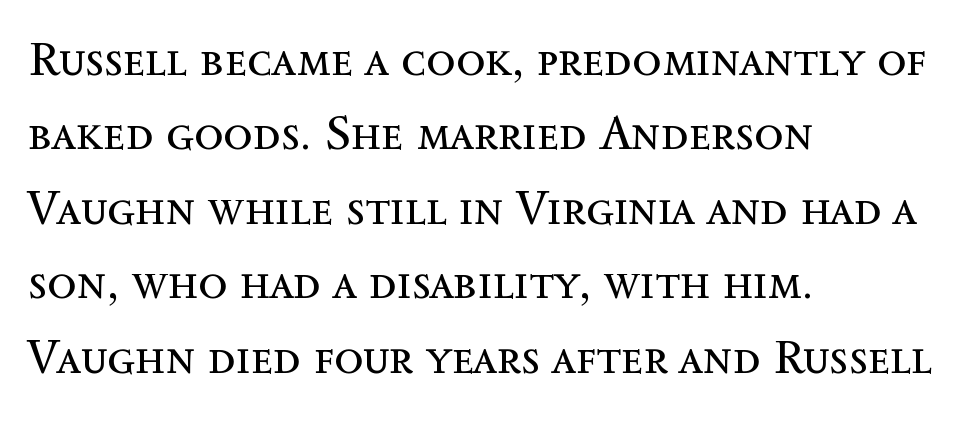
Q: Is the text bold? A: No.
Q: Is the text italic (slanted)? A: No, it is upright.
Q: Is the text underlined? A: No.
Q: How is the paragraph aligned? A: Left-aligned.
Q: Is the spacing between letters normal or unusually wide? A: Normal.
Q: Is the spacing between lines tight, normal or loose? A: Normal.
Q: Width (condensed, normal, or wide)? A: Normal.
Q: x-height? A: Medium.
Q: Monospaced? A: No.
